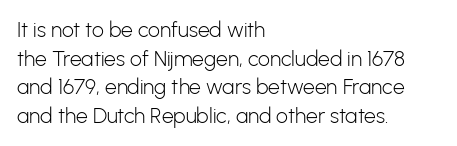
Line beginnings align vertically; line endings do not. Whoever set this chose a conventional vertical rhythm. Stroke mass is kept to a normal reading level or below. Nobody touched the tracking dial on this one.
